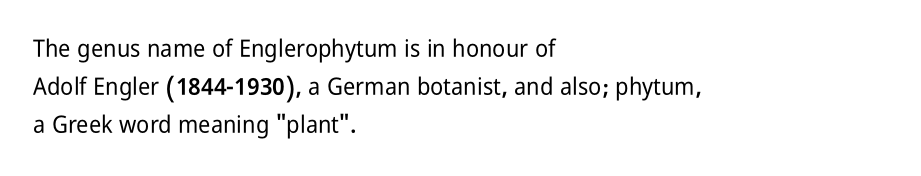
The specimen omits any rule beneath the text block's lines. Alignment: flush left. Italic? Not at all — the glyphs are vertical. The lines sit at an ordinary, default distance from one another. You could call the tracking neutral — neither tight nor loose.
